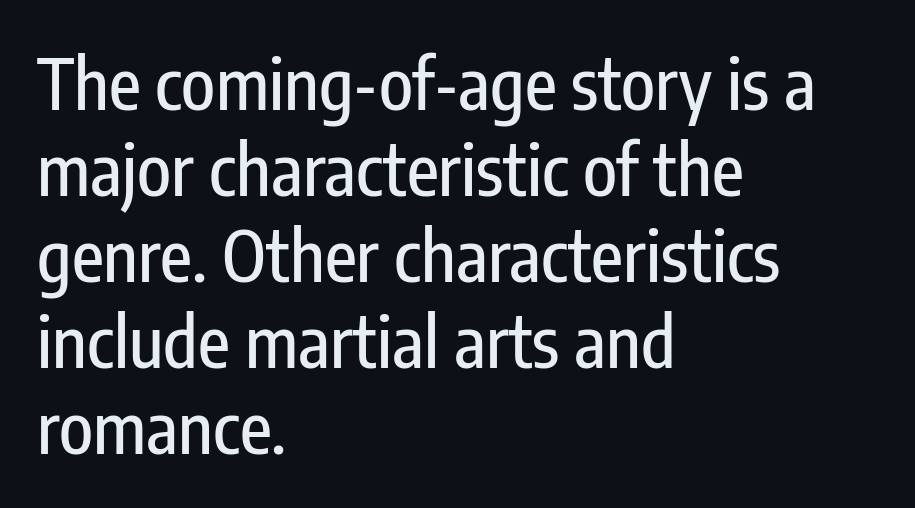
{"serif": "no", "italic": "no", "width": "condensed", "stroke_contrast": "low", "x_height": "medium", "monospaced": "no", "underline": "no", "align": "left", "line_spacing_ratio": 1.23, "letter_spacing": "normal", "letter_spacing_em": 0.0, "glyph_px": 70}
